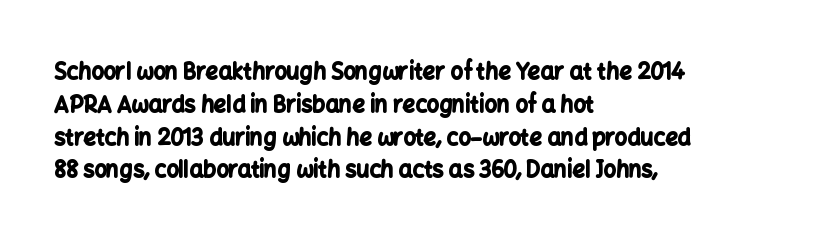
The image shows 22 px bold type, upright; set left-aligned, normal line spacing (1.49x), normal letter spacing, not underlined.
